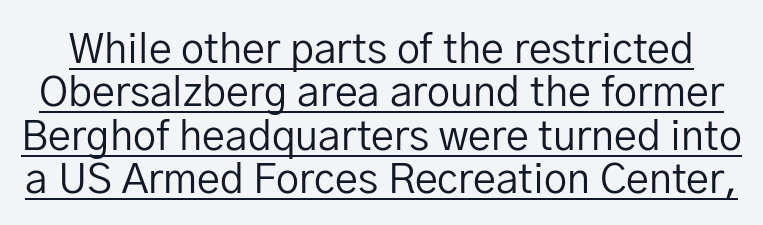
Q: Is the text bold? A: No.
Q: Is the text italic (slanted)? A: No, it is upright.
Q: Is the typeface a serif or a sans-serif typeface? A: Sans-serif.
Q: Is the text underlined? A: Yes.
Q: Is the spacing between letters normal or unusually wide? A: Normal.
Q: Is the spacing between lines tight, normal or loose? A: Tight.
Q: Width (condensed, normal, or wide)? A: Normal.
Q: Stroke contrast? A: Low.
Q: x-height? A: Medium.
Q: Monospaced? A: No.
